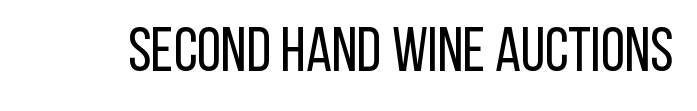
{"serif": "no", "italic": "no", "bold": "no", "weight": "regular", "width": "condensed", "stroke_contrast": "low", "x_height": "large", "monospaced": "no", "underline": "no", "letter_spacing": "normal", "letter_spacing_em": 0.0, "glyph_px": 62}
